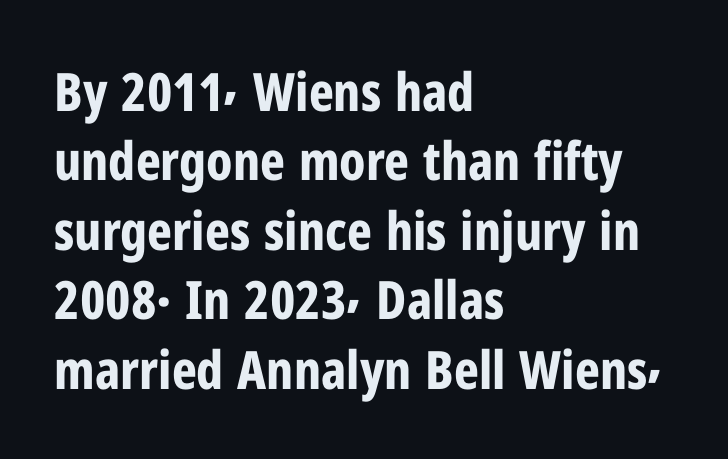
Every stem runs plumb, perpendicular to the baseline. Descenders hang freely into open space. In terms of letterform style, serifs are entirely absent. In terms of weight, the rendering is a true, heavy bold. The space between consecutive lines is moderate.
